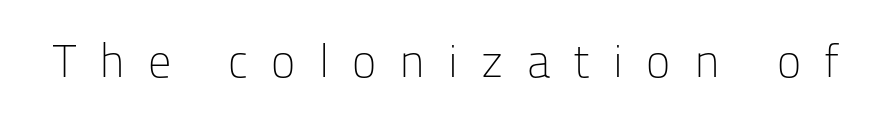
{"serif": "no", "italic": "no", "bold": "no", "weight": "light", "width": "normal", "stroke_contrast": "low", "x_height": "medium", "monospaced": "no", "underline": "no", "letter_spacing": "wide", "letter_spacing_em": 0.5, "glyph_px": 46}
